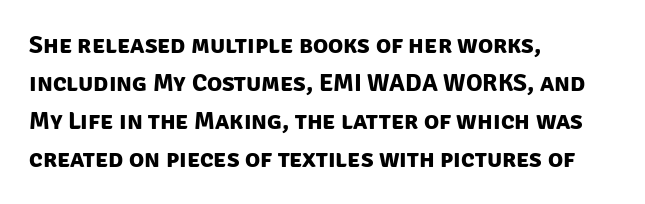
{"bold": "yes", "underline": "no", "align": "left", "line_spacing": "normal", "line_spacing_ratio": 1.52, "letter_spacing": "normal", "letter_spacing_em": 0.0, "glyph_px": 25}
